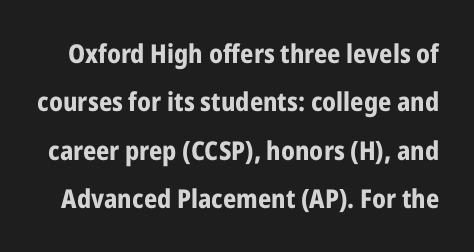
{"italic": "no", "bold": "yes", "underline": "no", "line_spacing_ratio": 1.86, "letter_spacing": "normal", "letter_spacing_em": 0.0, "glyph_px": 26}
